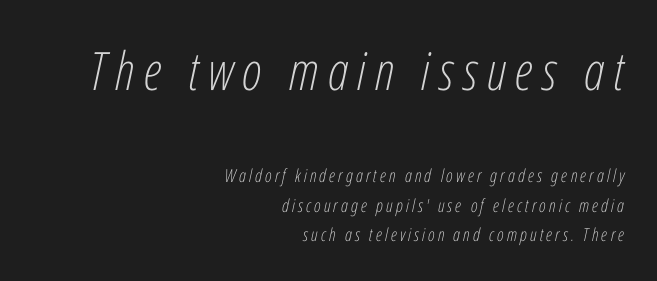
Emphasis-style slanted type is in use. The letters look calm and open, with moderate or lighter stems. The block sitting higher on the canvas is the one with enlarged characters. Honestly, there is no underline to notice here at all. Where is the straight margin? On the right. Vertical spacing — default.
